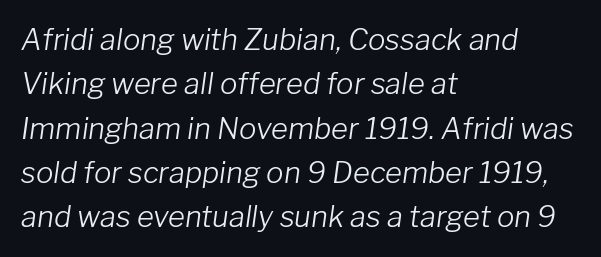
The image shows 29 px light type, italic (leaning right); set left-aligned, normal line spacing (1.53x), normal letter spacing, not underlined; low stroke contrast and a medium x-height.
